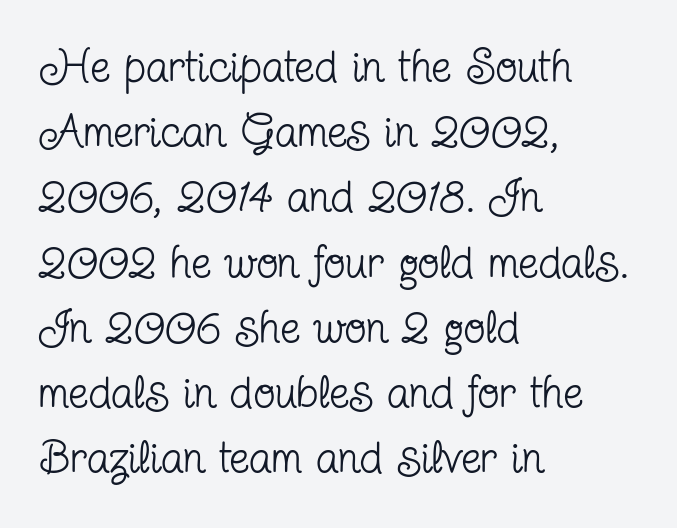
{"serif": "yes", "italic": "no", "bold": "no", "weight": "regular", "width": "condensed", "stroke_contrast": "low", "x_height": "medium", "monospaced": "no", "underline": "no", "align": "left", "line_spacing": "normal", "line_spacing_ratio": 1.45, "letter_spacing": "normal", "letter_spacing_em": 0.0, "glyph_px": 45}
